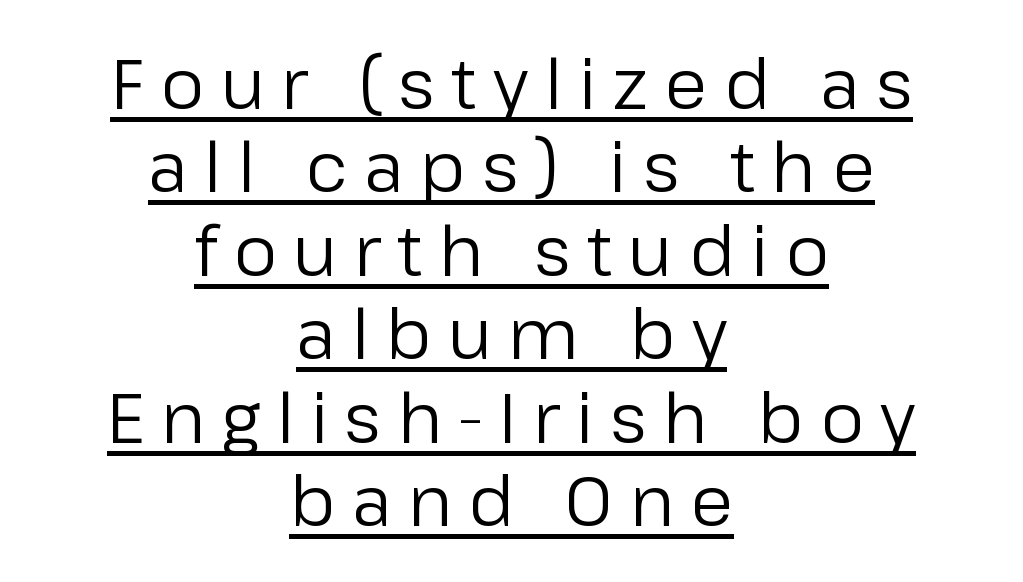
{"serif": "no", "italic": "no", "bold": "no", "weight": "regular", "width": "normal", "stroke_contrast": "low", "x_height": "medium", "monospaced": "no", "underline": "yes", "align": "center", "line_spacing_ratio": 1.21, "letter_spacing": "wide", "letter_spacing_em": 0.24, "glyph_px": 69}
